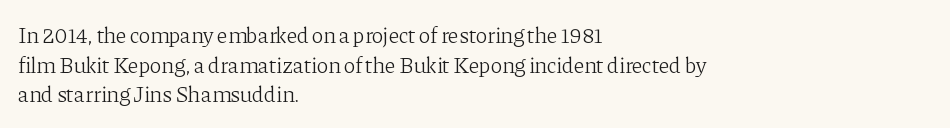
Unmarked baselines from the first word to the last. The designer left line spacing at the default. The rendering anchors every line to the left-hand side. The gaps between neighbouring characters are ordinary and unremarkable. The type sits square on the baseline with zero lean.
